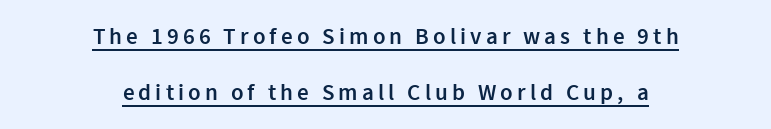
Notice how a bar underscores the lettering throughout. Neither beginnings nor endings align; midpoints do. Summary of weight: moderately heavy, a semibold. Honestly, the rows look like they've been pulled way apart. Italic: no, the glyphs are upright roman.
